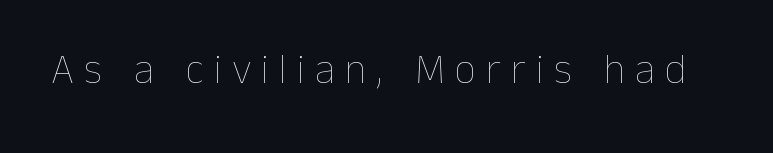
The image shows 42 px thin type, upright; set unusually wide letter spacing (+0.24 em), not underlined; low stroke contrast and a medium x-height.
